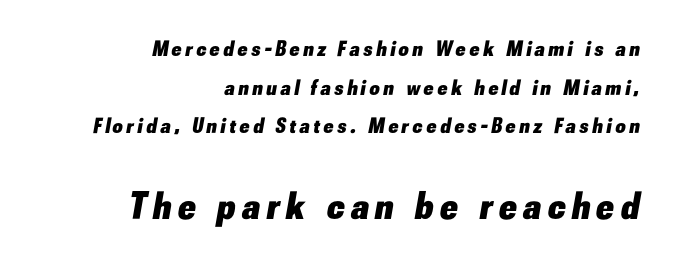
The image shows 39 px heavy type, italic (leaning right); set right-aligned, line spacing 1.76x, not underlined; the second (bottom) block is 1.77x larger; low stroke contrast and a small x-height.
